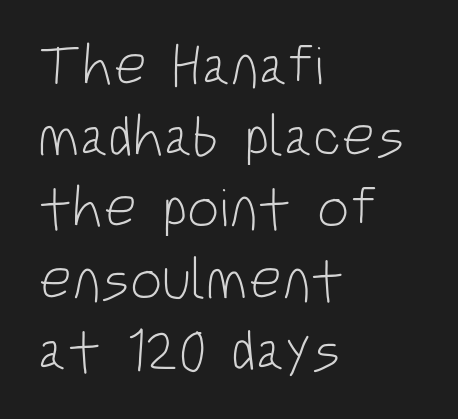
{"serif": "no", "italic": "no", "bold": "no", "weight": "light", "width": "condensed", "stroke_contrast": "low", "x_height": "large", "monospaced": "no", "underline": "no", "align": "left", "line_spacing": "normal", "line_spacing_ratio": 1.25, "letter_spacing": "normal", "letter_spacing_em": 0.0, "glyph_px": 57}
